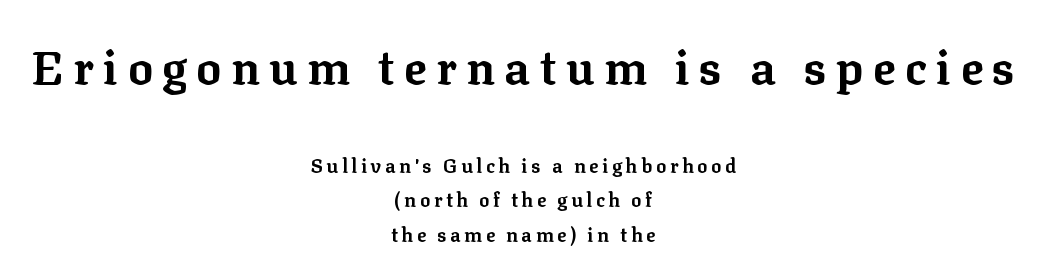
{"serif": "yes", "italic": "no", "bold": "yes", "weight": "bold", "width": "normal", "stroke_contrast": "low", "x_height": "medium", "monospaced": "no", "underline": "no", "align": "center", "line_spacing_ratio": 1.83, "letter_spacing": "wide", "letter_spacing_em": 0.2, "larger_block": "first", "size_ratio": 2.47, "glyph_px": 47}
